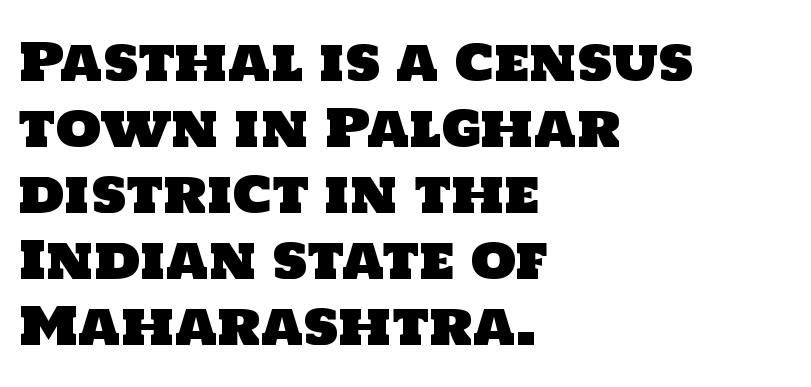
The image shows 52 px sans-serif type; set left-aligned, normal line spacing (1.27x), normal letter spacing, not underlined; low stroke contrast and a large x-height.
